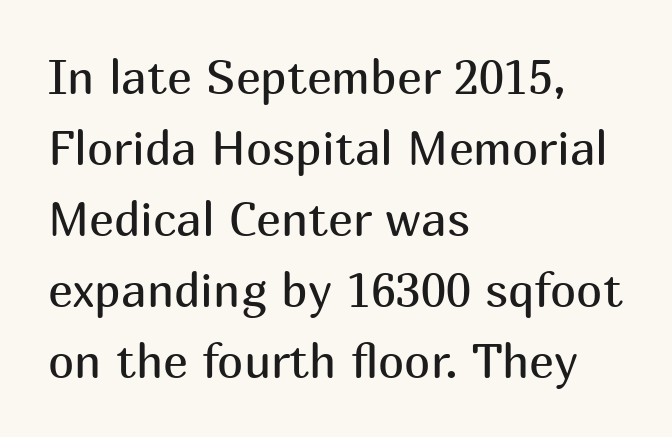
{"serif": "no", "italic": "no", "bold": "no", "weight": "regular", "width": "normal", "stroke_contrast": "medium", "x_height": "medium", "monospaced": "no", "underline": "no", "align": "left", "line_spacing": "normal", "line_spacing_ratio": 1.51, "letter_spacing": "normal", "letter_spacing_em": 0.0, "glyph_px": 47}
